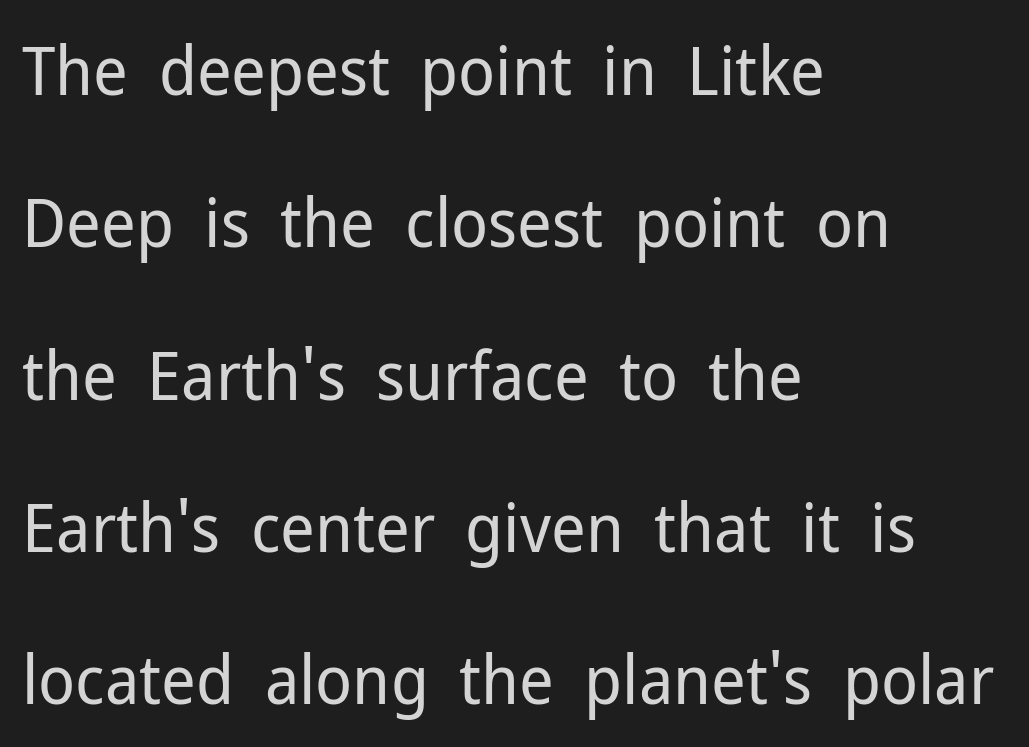
{"serif": "no", "italic": "no", "bold": "no", "weight": "regular", "width": "normal", "stroke_contrast": "low", "x_height": "medium", "monospaced": "no", "underline": "no", "align": "left", "line_spacing": "loose", "line_spacing_ratio": 2.24, "letter_spacing": "normal", "letter_spacing_em": 0.0, "glyph_px": 68}
